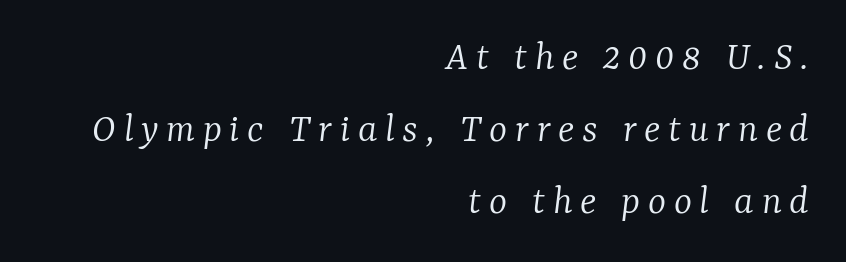
Little horizontal feet cap the strokes, marking this as serif type. Clear beneath every line of the passage. There's an unmistakable incline to the writing here. The passage shown stacks its lines at a standard gap. Counters stay open thanks to moderate or lighter strokes.
